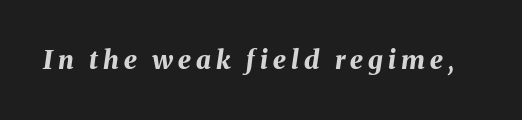
In terms of weight, the rendering is a true, heavy bold. Observe the lean: these are italic letterforms. Words appear elongated and porous because spacing is wide. Clear beneath every line of the passage.
